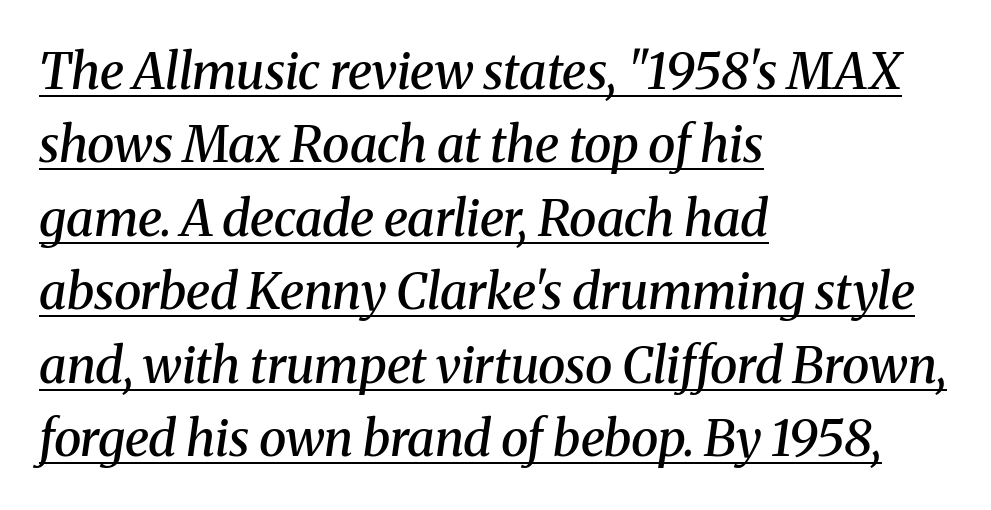
Q: Is the text bold? A: Semi-bold.
Q: Is the text italic (slanted)? A: Yes, it leans right by about 8 degrees.
Q: Is the typeface a serif or a sans-serif typeface? A: Serif.
Q: Is the text underlined? A: Yes.
Q: How is the paragraph aligned? A: Left-aligned.
Q: Is the spacing between letters normal or unusually wide? A: Normal.
Q: Is the spacing between lines tight, normal or loose? A: Normal.
Q: Width (condensed, normal, or wide)? A: Normal.
Q: Stroke contrast? A: Medium.
Q: x-height? A: Medium.
Q: Monospaced? A: No.
